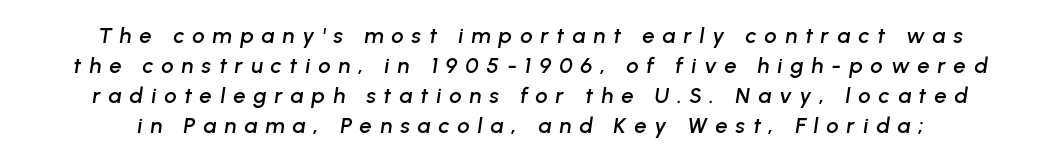
{"italic": "yes", "lean": "right", "slant_degrees": 8, "underline": "no", "align": "center", "line_spacing": "normal", "line_spacing_ratio": 1.36, "letter_spacing": "wide", "letter_spacing_em": 0.36, "glyph_px": 22}
